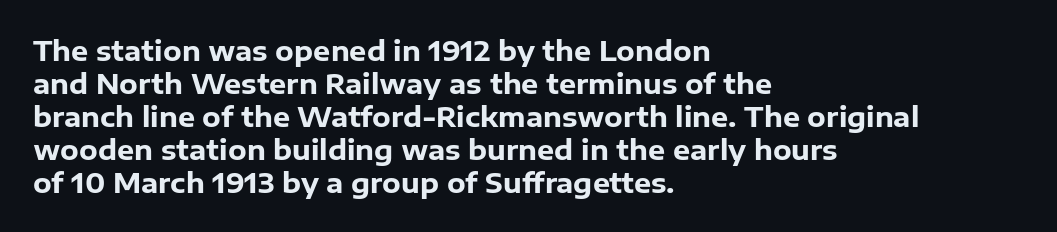
Q: Is the text bold? A: Yes.
Q: Is the text italic (slanted)? A: No, it is upright.
Q: Is the text underlined? A: No.
Q: How is the paragraph aligned? A: Left-aligned.
Q: Is the spacing between letters normal or unusually wide? A: Normal.
